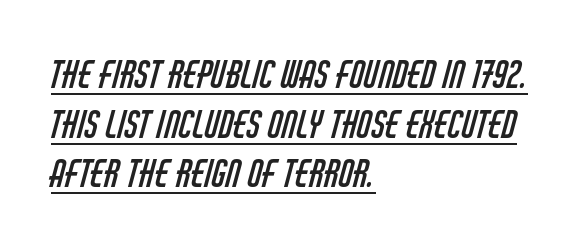
The passage shown has conventional tracking throughout. You can tell from the bare stems that sans-serif type was used. The lines in this sample share a left origin and differ only in where they stop. The leading is moderate, giving the passage an even texture. The letters advance in unequal steps, a hallmark of proportional type. Caption: face not bold, strokes unweighted.
